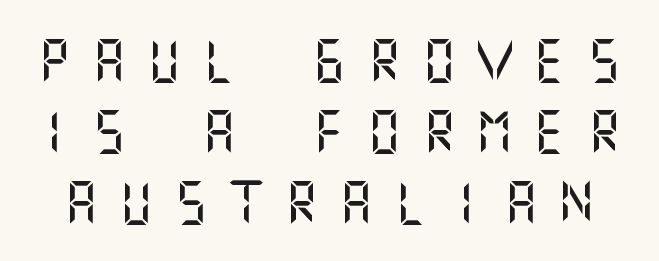
The image shows 44 px sans-serif type, upright; set normal line spacing (1.61x), unusually wide letter spacing (+0.45 em), not underlined; medium stroke contrast and a large x-height.
